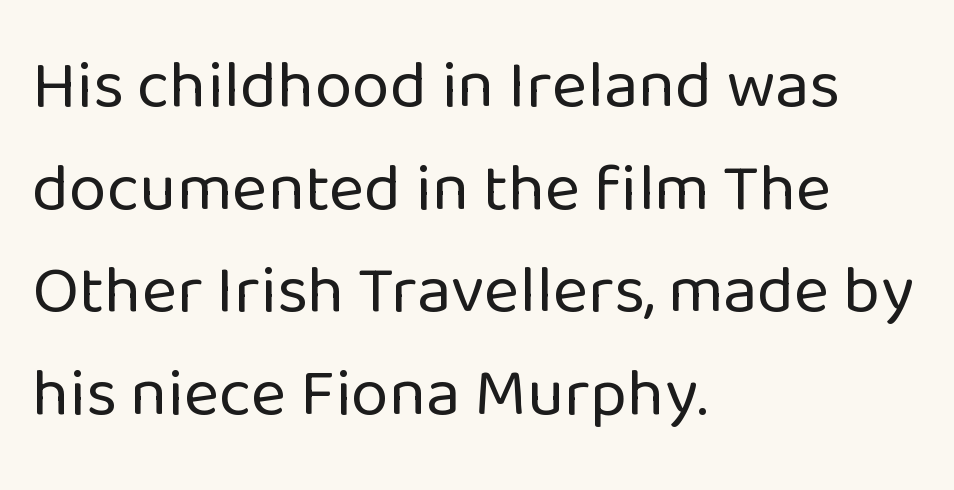
The image shows 68 px regular-weight sans-serif type, upright; set left-aligned, normal line spacing (1.51x), normal letter spacing, not underlined; low stroke contrast and a medium x-height.
